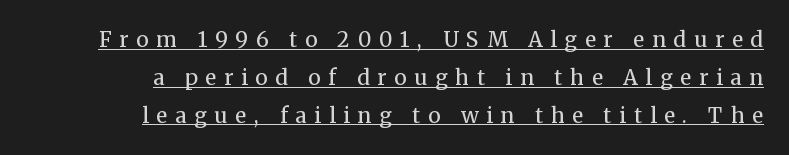
The sample's only ornament is a line tracing under the words. On a weight scale, this lands at 450 or below. The letters are spread apart with noticeably loose tracking. A roman cut, with each character standing at attention.
